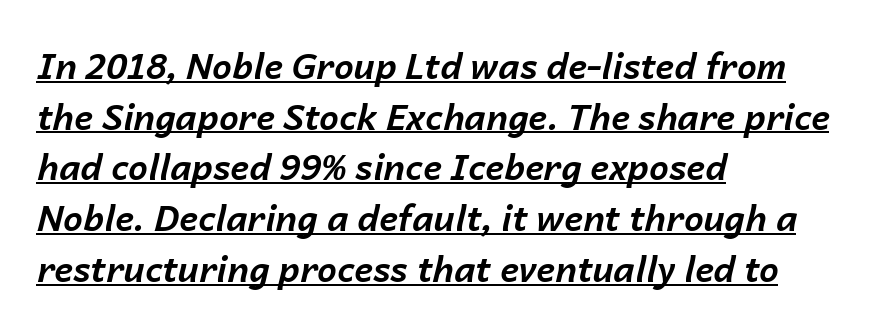
The image shows 35 px bold type, italic (leaning right); set left-aligned, normal line spacing (1.45x), normal letter spacing, underlined; low stroke contrast and a medium x-height.
